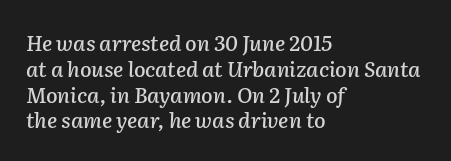
The image shows 21 px text type, italic (leaning right); set left-aligned, line spacing 1.23x, normal letter spacing, not underlined.
